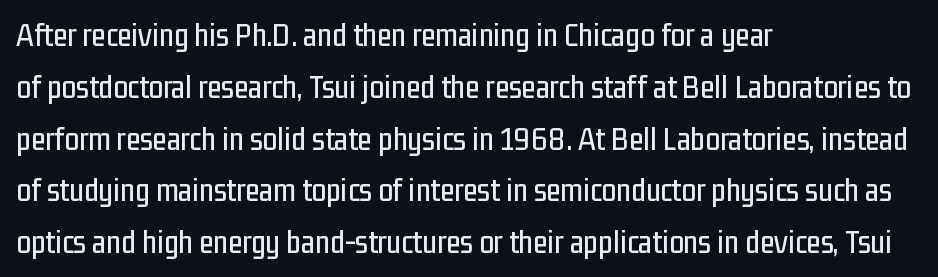
The specimen omits any rule beneath the text block's lines. A typesetter would label this face a sans. The passage shown is typed in a proportional face where columns would drift. Spacing between characters is what you'd get straight out of the box. The ragged edge is on the right, which tells us the setting is flush left.
